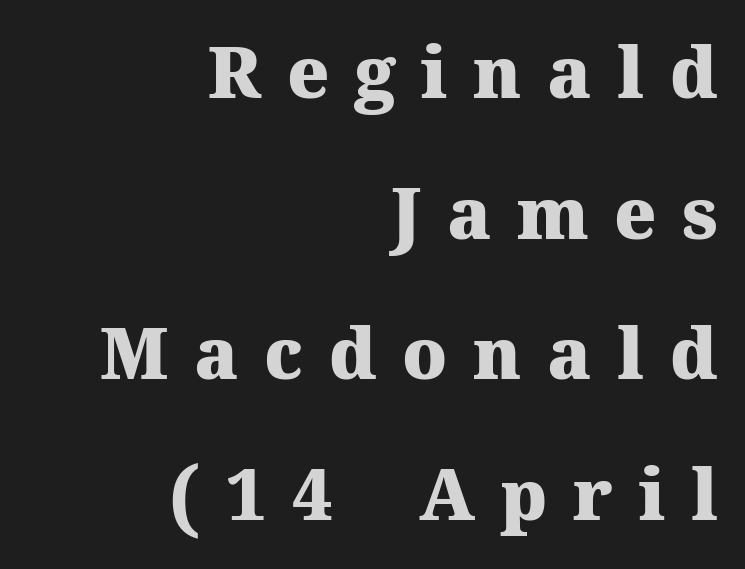
The image shows 71 px heavy serif type, upright; set right-aligned, loose line spacing (1.98x), unusually wide letter spacing (+0.36 em), not underlined; medium stroke contrast and a medium x-height.
